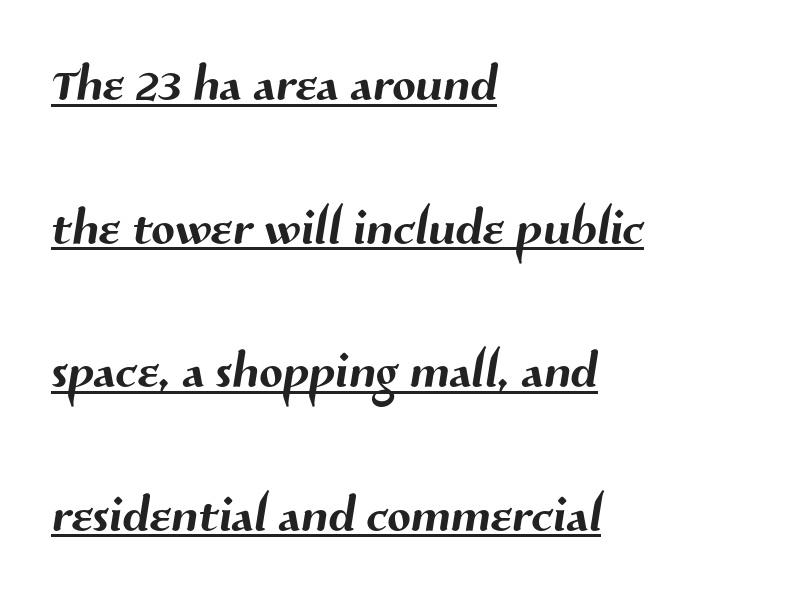
Q: Is the typeface a serif or a sans-serif typeface? A: Sans-serif.
Q: Is the text underlined? A: Yes.
Q: How is the paragraph aligned? A: Left-aligned.
Q: Is the spacing between letters normal or unusually wide? A: Normal.
Q: Is the spacing between lines tight, normal or loose? A: Loose.
Q: Width (condensed, normal, or wide)? A: Normal.
Q: Stroke contrast? A: Medium.
Q: x-height? A: Medium.
Q: Monospaced? A: No.
